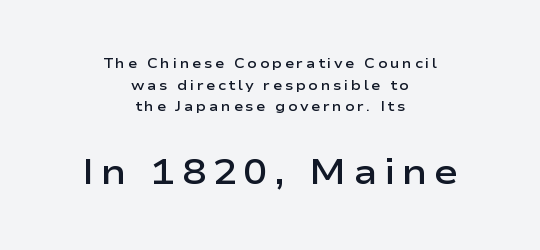
The image shows 36 px semibold, wide sans-serif type, upright; set centered, normal line spacing (1.55x), not underlined; the second (bottom) block is 2.57x larger; low stroke contrast and a medium x-height.
